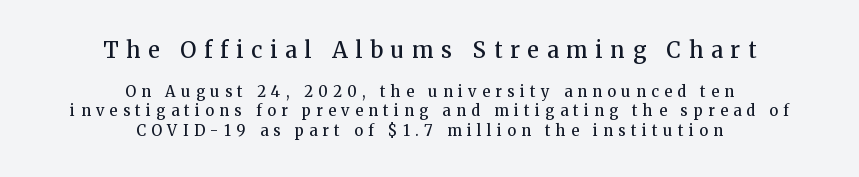
Q: Is the text bold? A: Semi-bold.
Q: Is the text italic (slanted)? A: No, it is upright.
Q: Is the text underlined? A: No.
Q: How is the paragraph aligned? A: Centered.
Q: Is the spacing between letters normal or unusually wide? A: Unusually wide.
Q: Is the spacing between lines tight, normal or loose? A: Normal.
Q: Which block of text is set in a larger size, the first (top) or the second (bottom)? A: The first (top) one.
